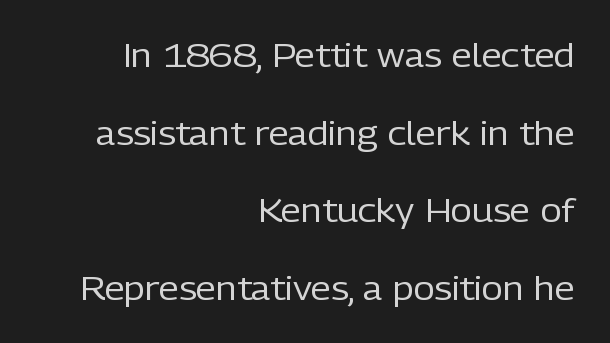
Heaviness? Minimal to ordinary, like unemphasized prose. No extra tracking has been applied to these lines. These lines stack with their right ends in a neat column. A typesetter would call this leading open, well beyond the default. A typesetter would mark this as roman, not italic. Underlining? Definitely not there.
